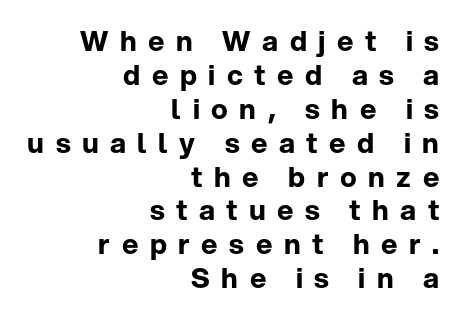
The lettering holds an erect, upright posture throughout. Do the characters align in a grid? No, the font is proportional. This sample is right-justified, so line beginnings fall wherever the words allow. Unlike a traditional serif, this face leaves its strokes unadorned. Weight: bold.
